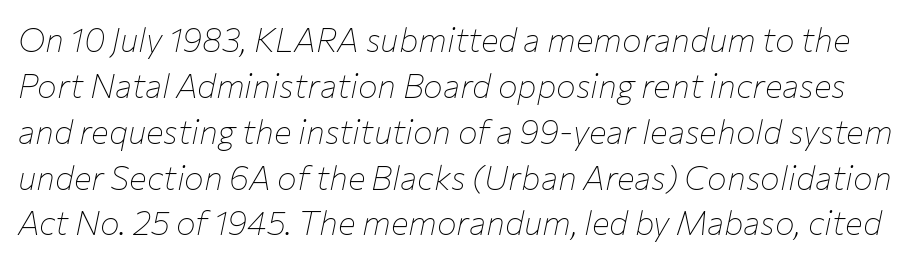
{"italic": "yes", "lean": "right", "slant_degrees": 12, "bold": "no", "weight": "thin", "width": "normal", "stroke_contrast": "low", "x_height": "medium", "monospaced": "no", "underline": "no", "line_spacing": "normal", "line_spacing_ratio": 1.39, "letter_spacing": "normal", "letter_spacing_em": 0.0, "glyph_px": 33}
